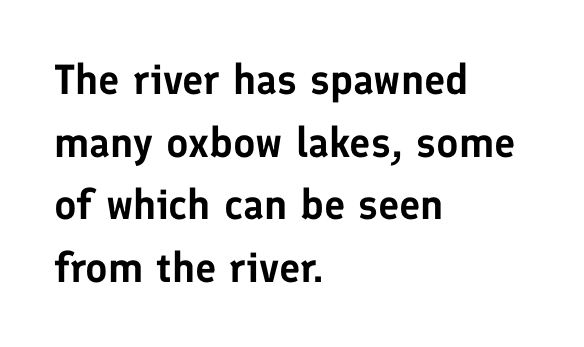
Does the lettering tilt? It doesn't — this is upright. In terms of letterform style, serifs are entirely absent. This rendering uses left alignment, leaving the right contour irregular. Observe the ordinary spacing: letters are neighbours, not strangers. Each letter keeps its own natural width here, so spacing adapts to shape.
